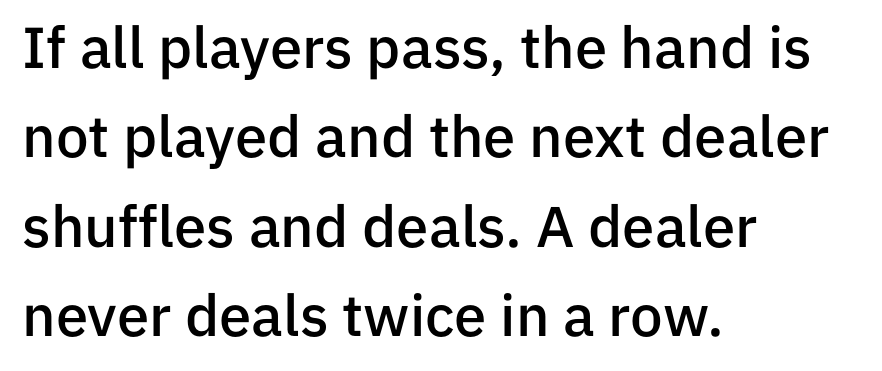
Line beginnings align vertically; line endings do not. Style check: upright. The passage shown has conventional tracking throughout. Weight check: semibold — heavier than regular, not quite bold. A bare baseline throughout the passage. A sans-serif font was chosen for this passage.
